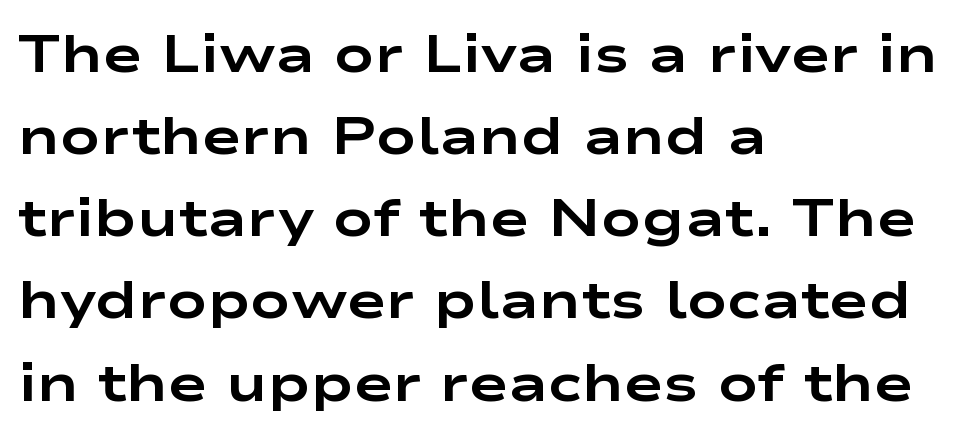
The vertical gap from one line to the next is medium. Do the characters align in a grid? No, the font is proportional. These lines carry a lot of weight — the face is fully bold. Does the lettering tilt? It doesn't — this is upright.
